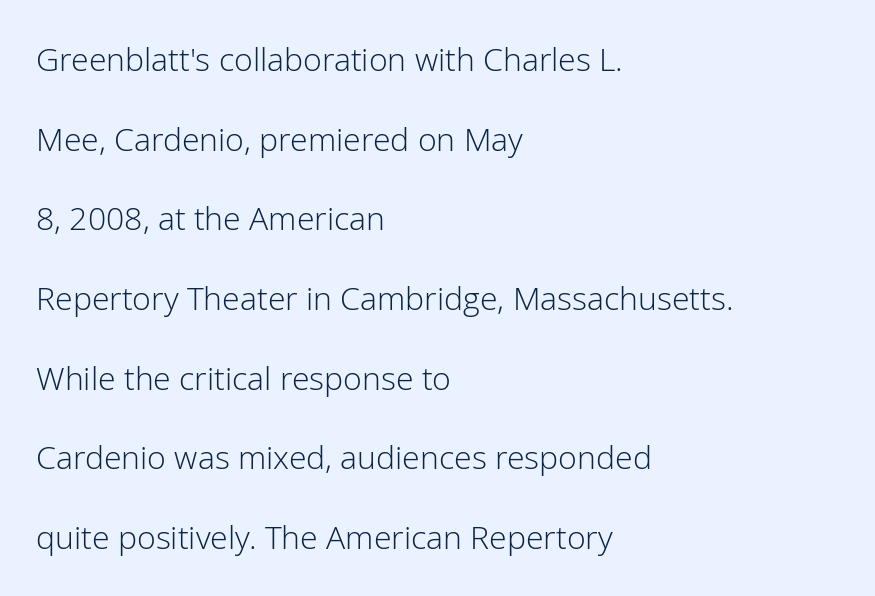
Is this a sans? Yes — the strokes have no serifs. No chunkiness to these letters — they're not bold. Ascenders rise straight up at ninety degrees. The compositor pushed each line to the left boundary. A clean baseline with only descenders dipping below it. Inter-character spacing is left at the font's built-in metrics.
